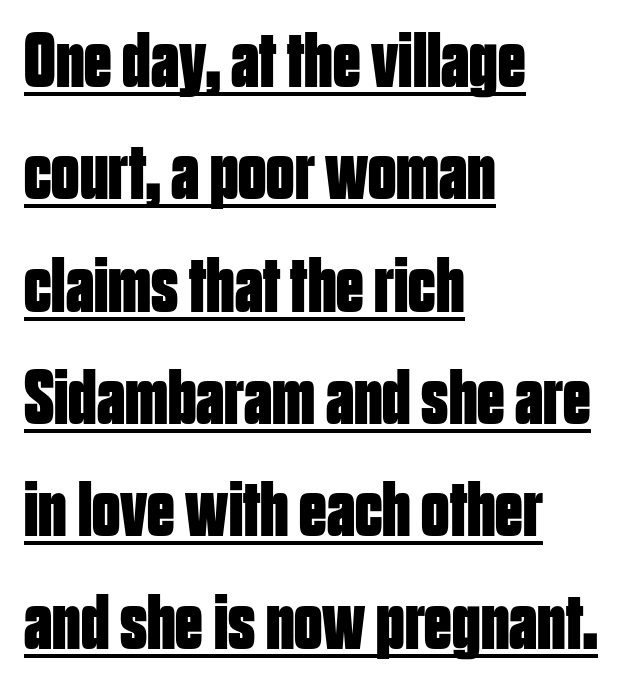
{"serif": "no", "italic": "no", "bold": "yes", "weight": "bold", "width": "condensed", "stroke_contrast": "low", "x_height": "large", "monospaced": "no", "underline": "yes", "align": "left", "line_spacing": "normal", "line_spacing_ratio": 1.44, "letter_spacing": "normal", "letter_spacing_em": 0.0, "glyph_px": 78}
